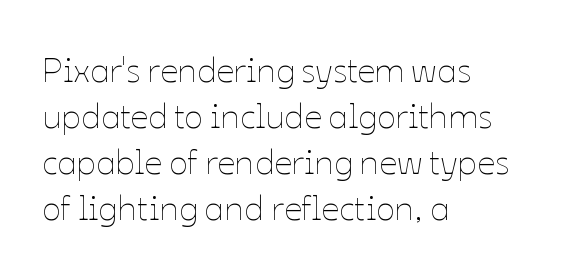
Unmarked baselines from the first word to the last. All the whitespace from short lines collects on the right. If you drew a line through each stem, it would be perfectly vertical. Vertical spacing — default. Glyph-to-glyph distance matches everyday printed text.
